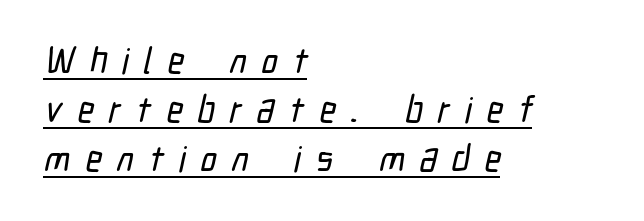
{"serif": "no", "width": "condensed", "stroke_contrast": "low", "x_height": "medium", "monospaced": "no", "underline": "yes", "align": "left", "line_spacing": "normal", "line_spacing_ratio": 1.36, "letter_spacing": "wide", "letter_spacing_em": 0.41, "glyph_px": 36}
